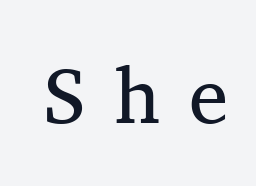
{"serif": "yes", "italic": "no", "bold": "no", "weight": "regular", "width": "normal", "stroke_contrast": "medium", "x_height": "medium", "monospaced": "no", "underline": "no", "letter_spacing": "wide", "letter_spacing_em": 0.37, "glyph_px": 79}
